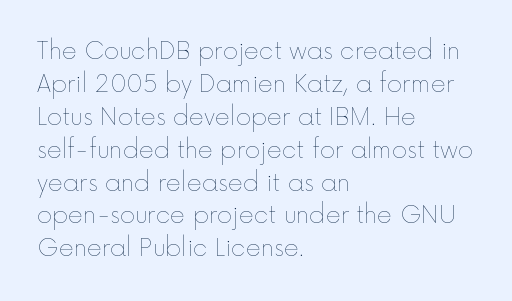
Honestly, the row spacing looks completely unremarkable. Caption: face not bold, strokes unweighted. Posture: vertical. This rendering features lettering with no underline. The setting favours the left margin, as ordinary paragraphs usually do.
